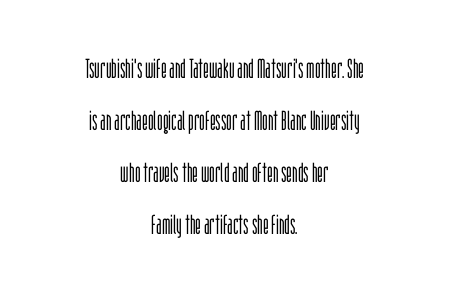
Q: Is the text bold? A: No.
Q: Is the text italic (slanted)? A: No, it is upright.
Q: Is the text underlined? A: No.
Q: How is the paragraph aligned? A: Centered.
Q: Is the spacing between letters normal or unusually wide? A: Normal.
Q: Is the spacing between lines tight, normal or loose? A: Loose.
